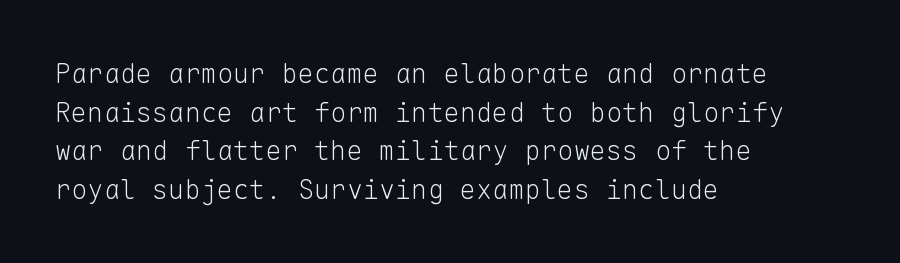
The image shows 27 px text type, upright; set left-aligned, normal line spacing (1.43x), normal letter spacing, not underlined.
